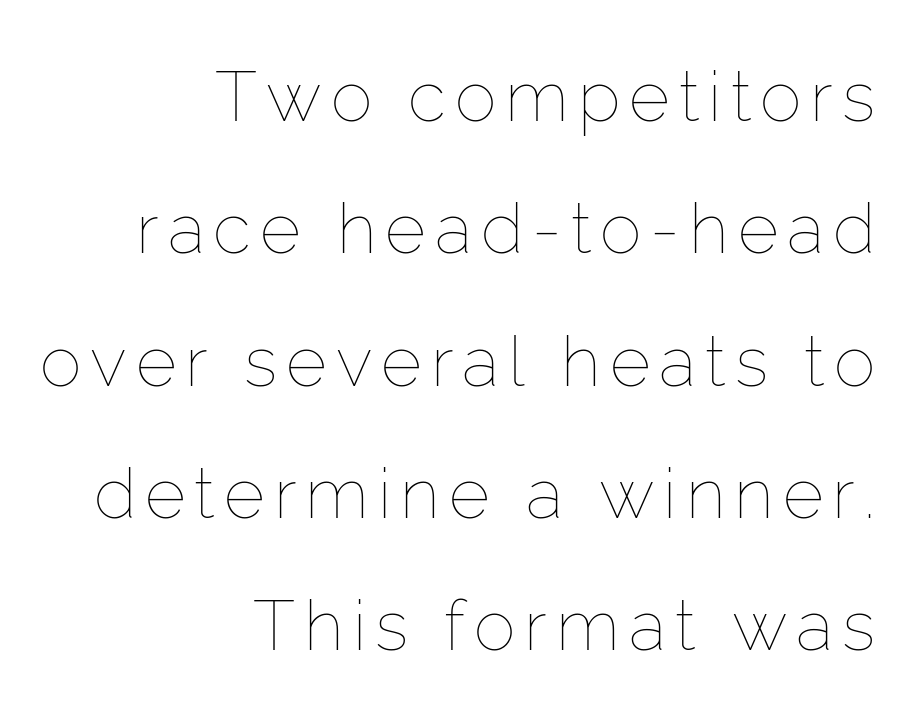
{"italic": "no", "bold": "no", "weight": "thin", "width": "normal", "stroke_contrast": "low", "x_height": "medium", "monospaced": "no", "underline": "no", "align": "right", "line_spacing_ratio": 1.89, "glyph_px": 70}
